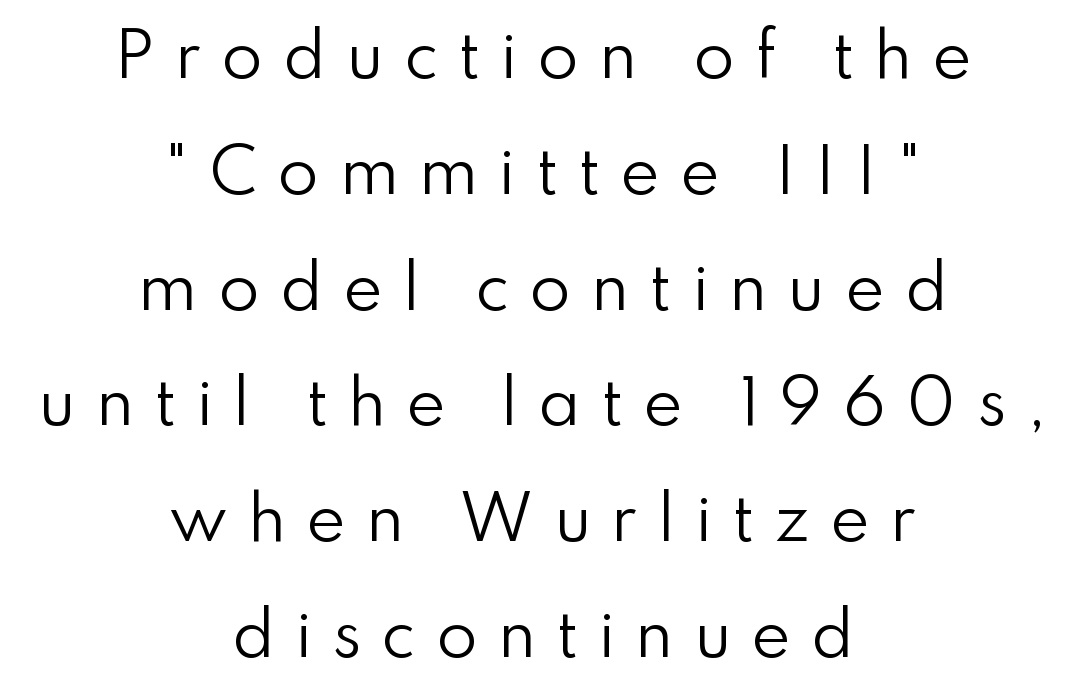
{"serif": "no", "italic": "no", "bold": "no", "weight": "regular", "width": "normal", "stroke_contrast": "low", "x_height": "small", "monospaced": "no", "underline": "no", "align": "center", "line_spacing": "loose", "line_spacing_ratio": 1.93, "letter_spacing": "wide", "letter_spacing_em": 0.33, "glyph_px": 60}
